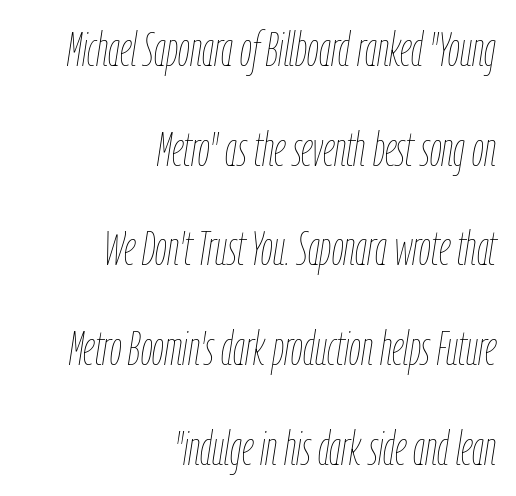
The image shows 47 px thin, condensed type, italic (leaning right); set right-aligned, loose line spacing (2.12x), normal letter spacing, not underlined; low stroke contrast and a medium x-height.
